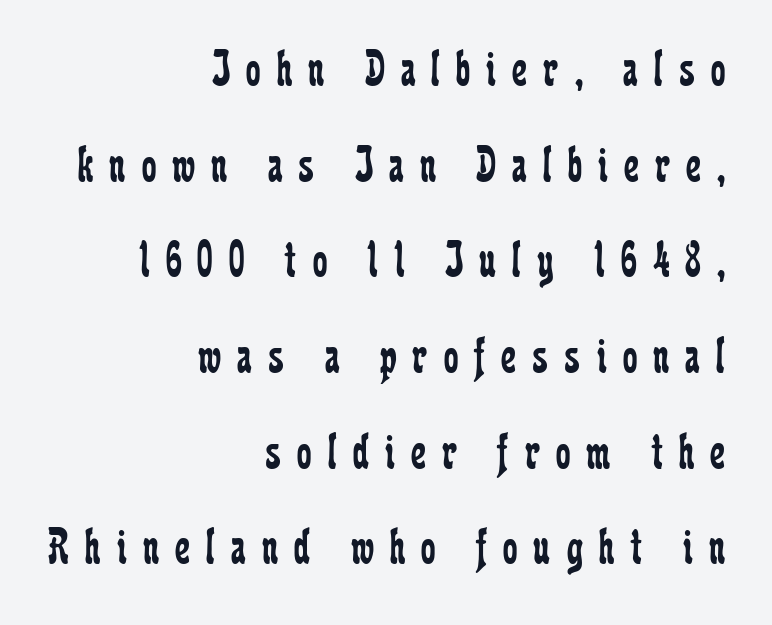
{"serif": "yes", "italic": "no", "bold": "no", "weight": "regular", "width": "condensed", "stroke_contrast": "low", "x_height": "medium", "monospaced": "no", "underline": "no", "align": "right", "line_spacing_ratio": 1.84, "letter_spacing": "wide", "letter_spacing_em": 0.31, "glyph_px": 52}
